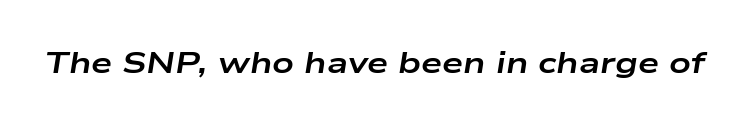
{"italic": "yes", "lean": "right", "slant_degrees": 9, "bold": "yes", "weight": "bold", "width": "wide", "stroke_contrast": "low", "x_height": "medium", "monospaced": "no", "underline": "no", "letter_spacing": "normal", "letter_spacing_em": 0.0, "glyph_px": 30}
